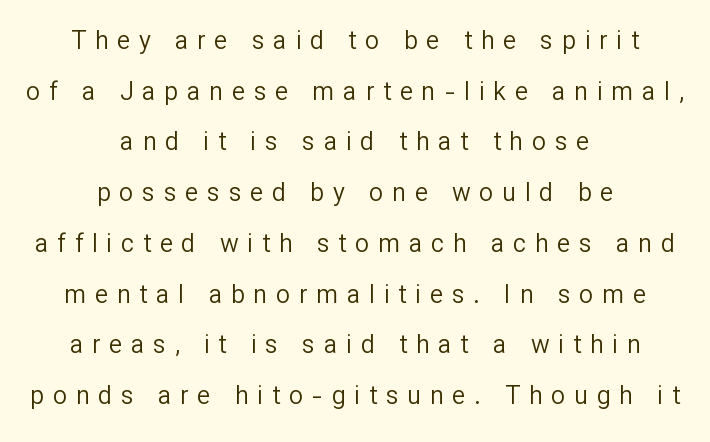
Glance below the letters and you will spot only blank space. The cut favours lightness, reaching ordinary text weight at its darkest. Is there much room between lines? Yes — plenty of vertical air separates them. Unlike italic type, these characters show no tilt at all. Alignment: centered.
